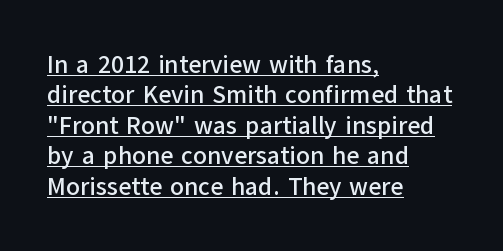
{"italic": "no", "underline": "yes", "align": "left", "line_spacing_ratio": 1.22, "letter_spacing": "normal", "letter_spacing_em": 0.0, "glyph_px": 25}
